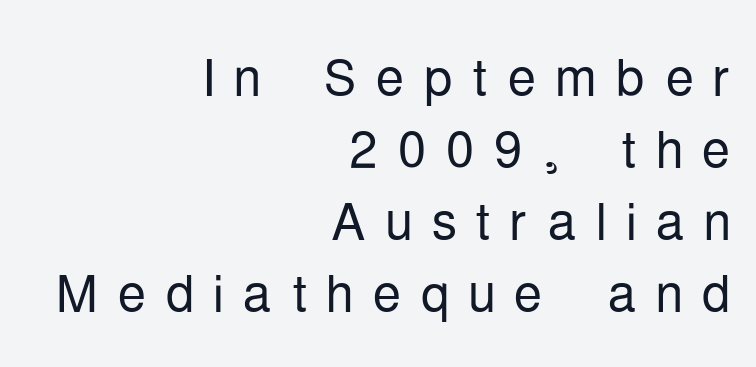
The image shows 72 px light, condensed sans-serif type, upright; set right-aligned, tight line spacing (1.0x), unusually wide letter spacing (+0.26 em), not underlined; low stroke contrast and a medium x-height.
